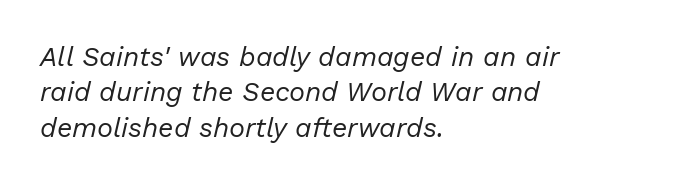
The area under the type is left untouched. You can tell it's italic because the verticals aren't actually vertical. Typeset ragged right — the left edge is the straight one. Default kerning and tracking; the words read as compact shapes. These lines sit exactly where default settings would place them.
